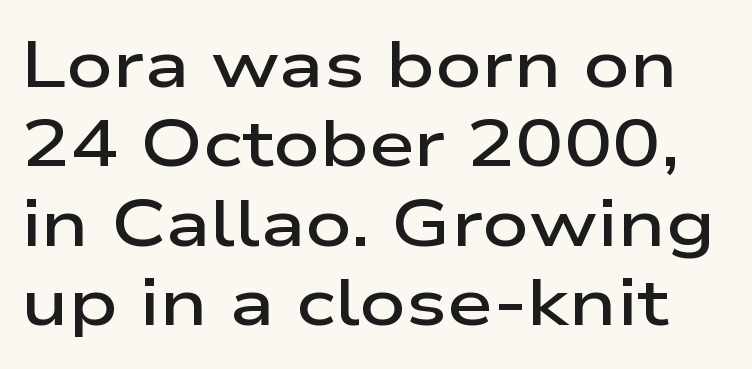
Q: Is the text bold? A: Semi-bold.
Q: Is the text italic (slanted)? A: No, it is upright.
Q: Is the typeface a serif or a sans-serif typeface? A: Sans-serif.
Q: Is the text underlined? A: No.
Q: Is the spacing between letters normal or unusually wide? A: Normal.
Q: Width (condensed, normal, or wide)? A: Wide.
Q: Stroke contrast? A: Low.
Q: x-height? A: Medium.
Q: Monospaced? A: No.
